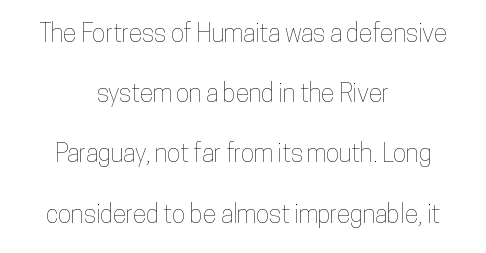
{"italic": "no", "underline": "no", "align": "center", "line_spacing": "loose", "line_spacing_ratio": 2.41, "letter_spacing": "normal", "letter_spacing_em": 0.0, "glyph_px": 25}
